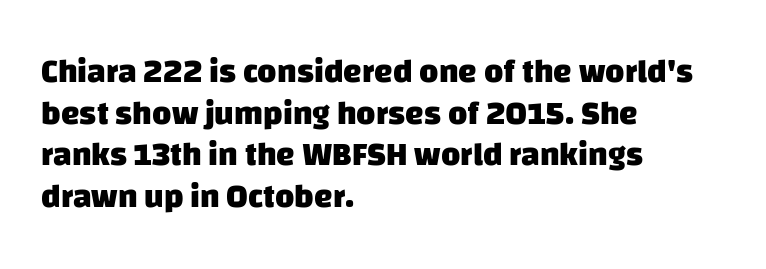
{"serif": "no", "bold": "yes", "weight": "heavy", "width": "normal", "stroke_contrast": "low", "x_height": "large", "monospaced": "no", "underline": "no", "align": "left", "line_spacing": "normal", "line_spacing_ratio": 1.26, "letter_spacing": "normal", "letter_spacing_em": 0.0, "glyph_px": 33}
